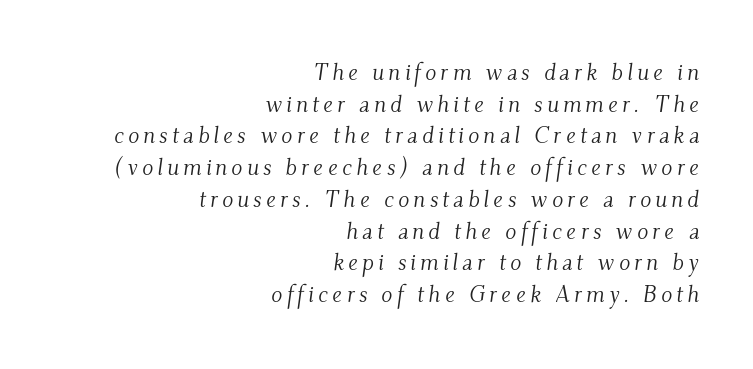
What's the leading like? Ordinary, nothing unusual. Summary of weight: not heavy and not bold. The ragged edge is on the left, which tells us the setting is flush right. Decoration check: the copy has no underline. The rendering applies a slant to the glyphs.
